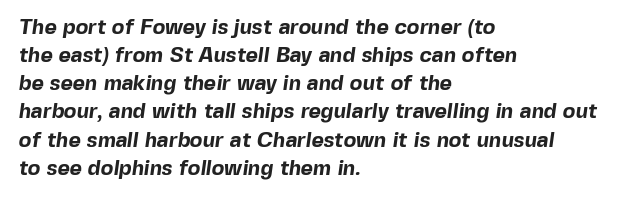
{"bold": "yes", "underline": "no", "align": "left", "line_spacing": "normal", "line_spacing_ratio": 1.34, "letter_spacing": "normal", "letter_spacing_em": 0.0, "glyph_px": 21}
